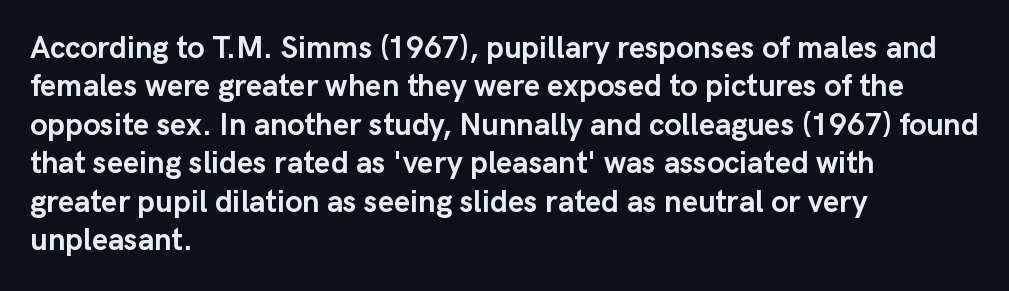
The image shows 31 px semibold sans-serif type, upright; set left-aligned, line spacing 1.24x, normal letter spacing, not underlined; low stroke contrast and a medium x-height.
